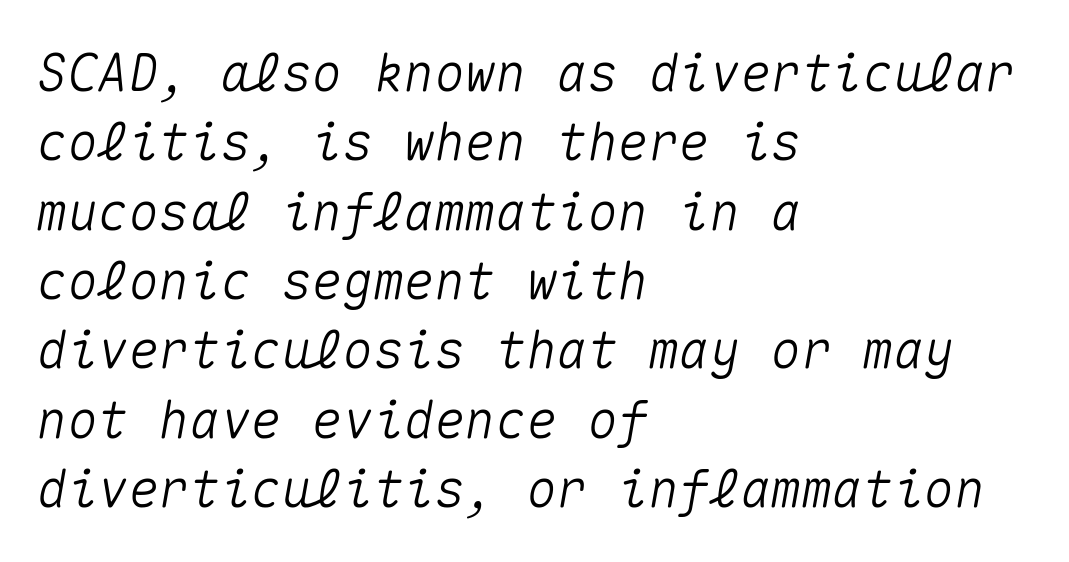
{"italic": "yes", "lean": "right", "slant_degrees": 10, "width": "normal", "stroke_contrast": "medium", "x_height": "medium", "monospaced": "yes", "underline": "no", "align": "left", "line_spacing": "normal", "line_spacing_ratio": 1.36, "letter_spacing": "normal", "letter_spacing_em": 0.0, "glyph_px": 51}
